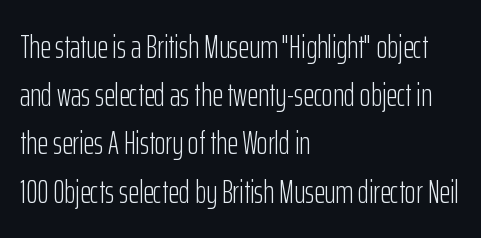
The image shows 33 px light, condensed sans-serif type, upright; set left-aligned, normal line spacing (1.46x), normal letter spacing, not underlined; low stroke contrast and a medium x-height.
